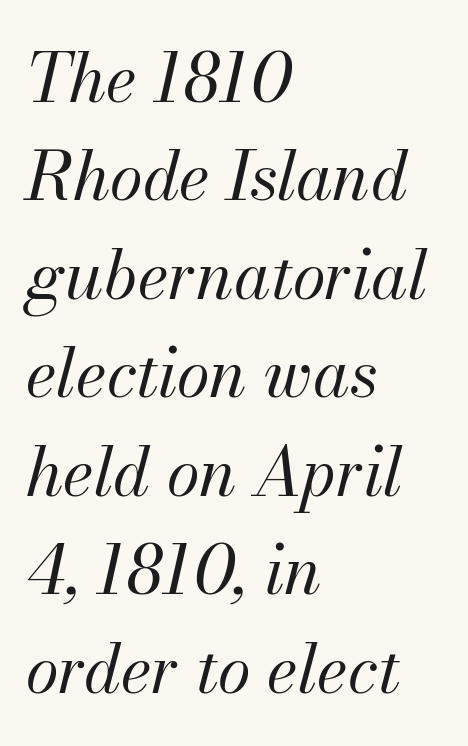
{"italic": "yes", "lean": "right", "slant_degrees": 13, "bold": "no", "weight": "regular", "width": "normal", "stroke_contrast": "medium", "x_height": "small", "monospaced": "no", "underline": "no", "align": "left", "line_spacing": "normal", "line_spacing_ratio": 1.47, "letter_spacing": "normal", "letter_spacing_em": 0.0, "glyph_px": 67}
